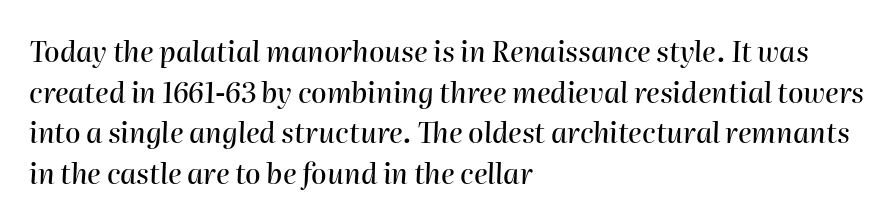
Horizontally, the lines are justified to the leading edge only. Any mark beneath the type? The region is blank. Summary of vertical rhythm: regular, with standard interline spacing. The rendering uses natural spacing where letterforms have individual widths. Honestly, the letter spacing is just normal — you wouldn't notice it.
